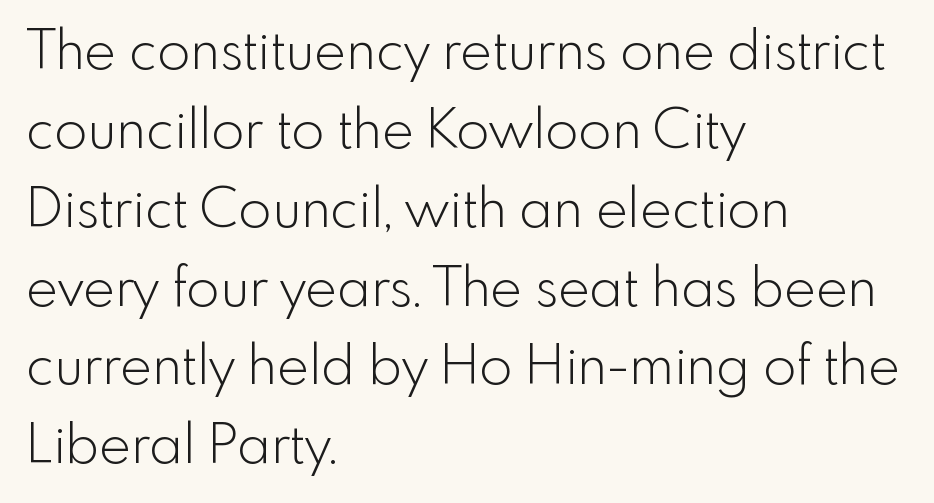
Students, observe: this is what conventionally led text looks like. This rendering employs a face without finishing strokes, i.e., a sans-serif. Posture: vertical. Underline: absent. Weight: not bold — regular or lighter. Short note: letters normally spaced.
